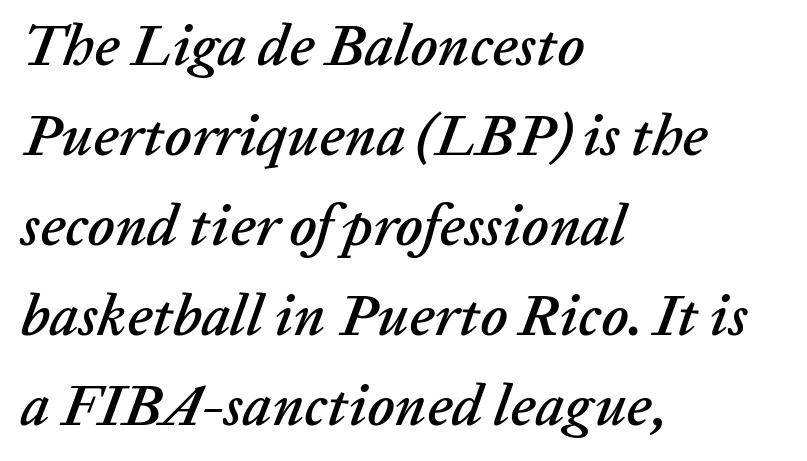
{"italic": "yes", "lean": "right", "slant_degrees": 20, "width": "normal", "stroke_contrast": "low", "x_height": "medium", "monospaced": "no", "underline": "no", "align": "left", "line_spacing": "normal", "line_spacing_ratio": 1.55, "letter_spacing": "normal", "letter_spacing_em": 0.0, "glyph_px": 58}
